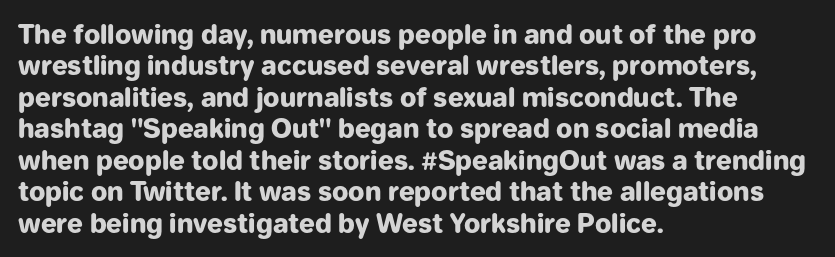
{"italic": "no", "bold": "yes", "underline": "no", "align": "left", "line_spacing_ratio": 1.21, "letter_spacing": "normal", "letter_spacing_em": 0.0, "glyph_px": 26}
